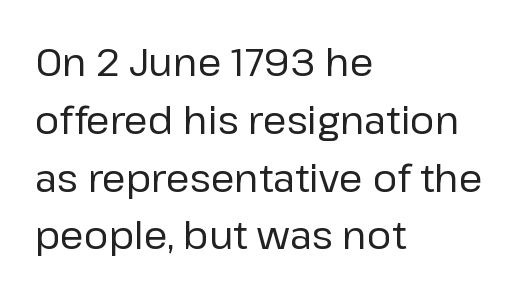
{"serif": "no", "italic": "no", "bold": "no", "weight": "regular", "width": "normal", "stroke_contrast": "low", "x_height": "medium", "monospaced": "no", "underline": "no", "align": "left", "line_spacing": "normal", "line_spacing_ratio": 1.52, "letter_spacing": "normal", "letter_spacing_em": 0.0, "glyph_px": 38}
